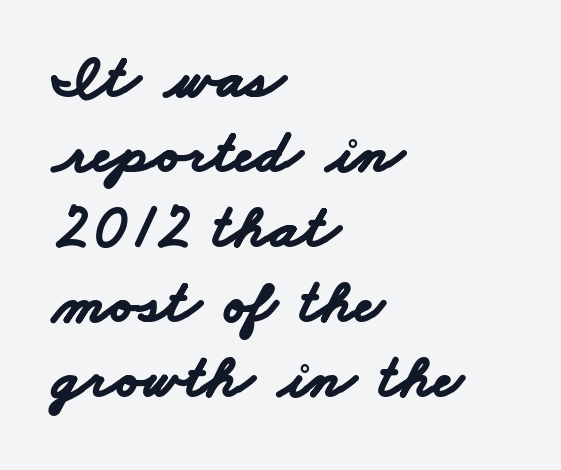
Q: Is the text bold? A: Yes.
Q: Is the typeface a serif or a sans-serif typeface? A: Sans-serif.
Q: Is the text underlined? A: No.
Q: How is the paragraph aligned? A: Left-aligned.
Q: Is the spacing between letters normal or unusually wide? A: Normal.
Q: Width (condensed, normal, or wide)? A: Wide.
Q: Stroke contrast? A: Low.
Q: x-height? A: Small.
Q: Monospaced? A: No.
